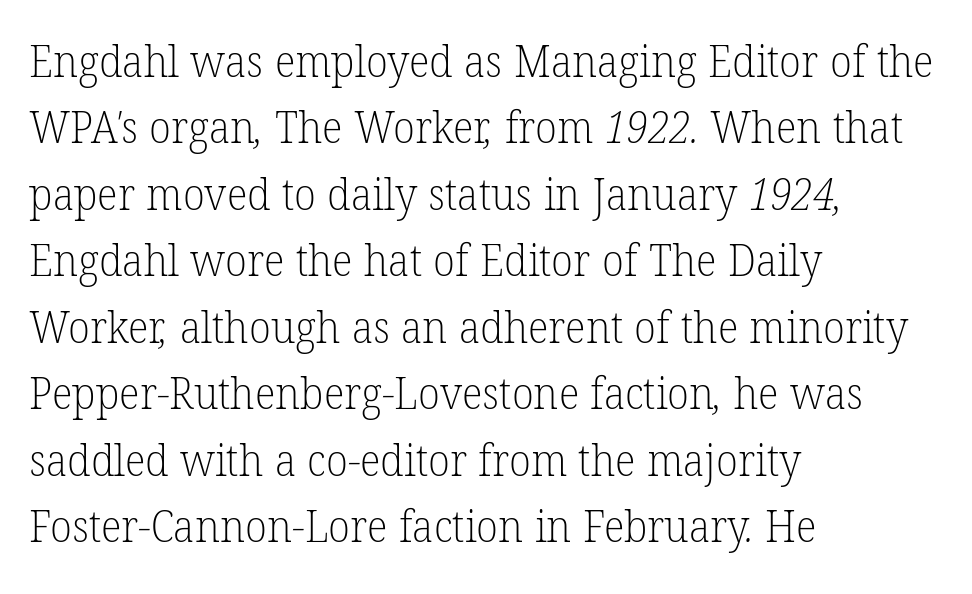
Summary of vertical rhythm: regular, with standard interline spacing. Weight: regular or lighter. The rendering uses natural spacing where letterforms have individual widths. Bare-footed words on every line.
